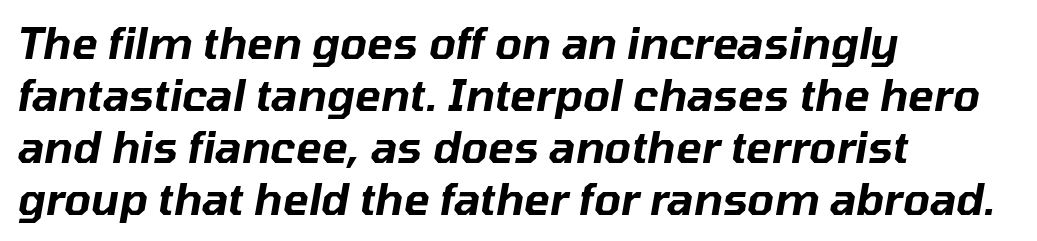
Q: Is the text italic (slanted)? A: Yes, it leans right by about 10 degrees.
Q: Is the text underlined? A: No.
Q: How is the paragraph aligned? A: Left-aligned.
Q: Is the spacing between letters normal or unusually wide? A: Normal.
Q: Width (condensed, normal, or wide)? A: Normal.
Q: Stroke contrast? A: Low.
Q: x-height? A: Medium.
Q: Monospaced? A: No.
